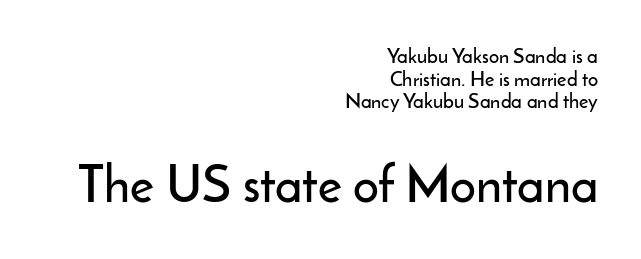
Notice how the passage keeps a crisp vertical edge on the right only. Serif or sans? Sans — the stroke terminals are bare. A typesetter would call this proportional, since set widths differ per character. The rendering uses a small line-height, squeezing the rows. Characters follow at the spacing the type designer built in. Top chunk: small. Bottom chunk: large.
